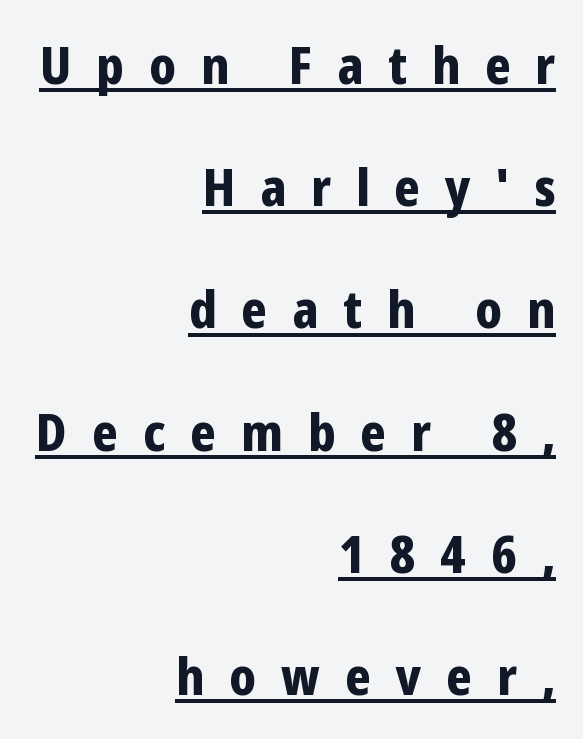
The block of text is sparse from top to bottom, with ample space between rows. Every stem runs plumb, perpendicular to the baseline. Is the letter spacing exaggerated? Yes — the characters are pushed far apart. Compared with a flush-left layout, this one pins lines to the opposite, right side.
